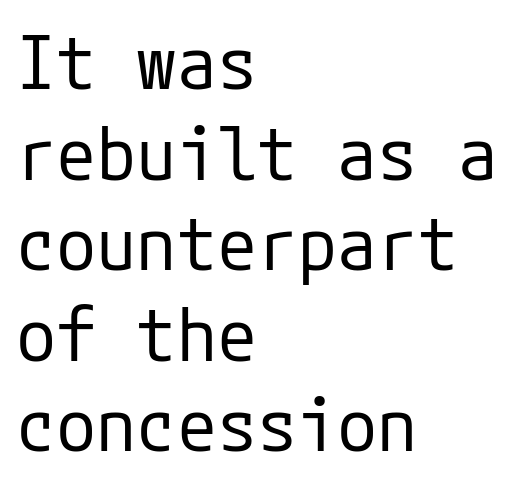
{"serif": "no", "italic": "no", "bold": "no", "weight": "regular", "width": "normal", "stroke_contrast": "low", "x_height": "medium", "underline": "no", "align": "left", "line_spacing_ratio": 1.24, "letter_spacing": "normal", "letter_spacing_em": 0.0, "glyph_px": 73}
